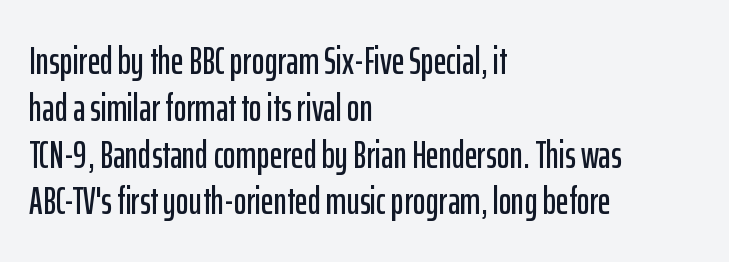
Q: Is the text italic (slanted)? A: No, it is upright.
Q: Is the typeface a serif or a sans-serif typeface? A: Sans-serif.
Q: Is the text underlined? A: No.
Q: How is the paragraph aligned? A: Left-aligned.
Q: Is the spacing between letters normal or unusually wide? A: Normal.
Q: Width (condensed, normal, or wide)? A: Condensed.
Q: Stroke contrast? A: Low.
Q: x-height? A: Medium.
Q: Monospaced? A: No.
